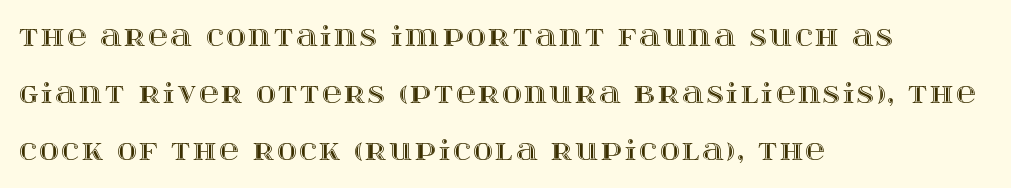
One-word summary of the alignment: left. Glance below the letters and you will spot only blank space. This block would shrink considerably if given ordinary leading; it's expanded now. Posture: upright roman.
